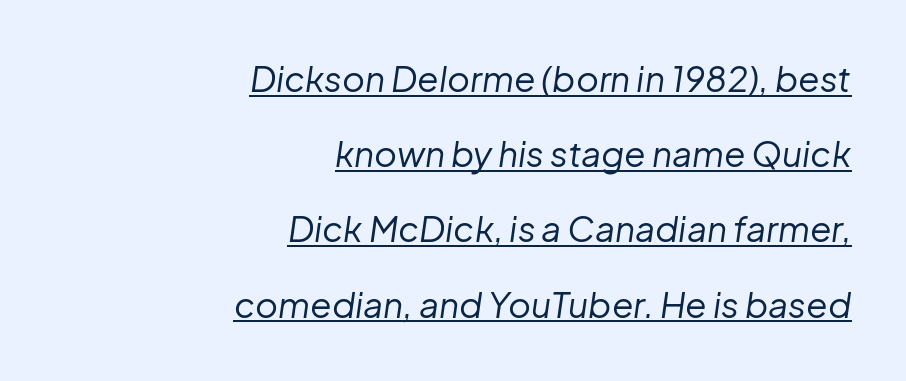
{"italic": "yes", "lean": "right", "slant_degrees": 8, "bold": "no", "weight": "regular", "width": "normal", "stroke_contrast": "low", "x_height": "medium", "monospaced": "no", "underline": "yes", "align": "right", "line_spacing": "loose", "line_spacing_ratio": 2.15, "letter_spacing": "normal", "letter_spacing_em": 0.0, "glyph_px": 35}
